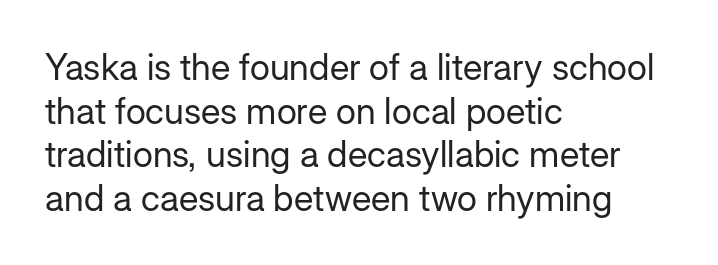
The image shows 36 px regular-weight sans-serif type, upright; set left-aligned, line spacing 1.21x, normal letter spacing, not underlined; low stroke contrast and a medium x-height.
